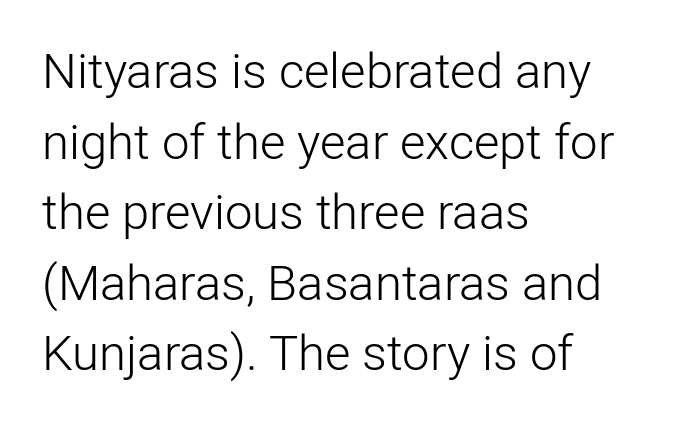
{"serif": "no", "italic": "no", "bold": "no", "weight": "light", "width": "normal", "stroke_contrast": "low", "x_height": "medium", "monospaced": "no", "underline": "no", "align": "left", "line_spacing": "normal", "line_spacing_ratio": 1.44, "letter_spacing": "normal", "letter_spacing_em": 0.0, "glyph_px": 49}
